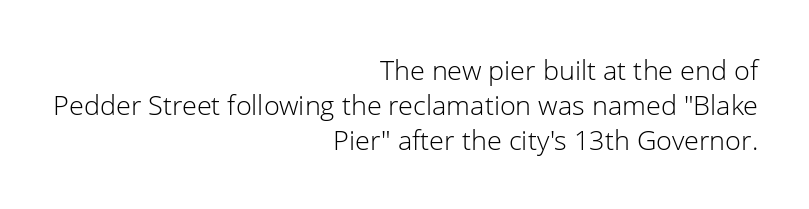
Q: Is the text bold? A: No.
Q: Is the text italic (slanted)? A: No, it is upright.
Q: Is the text underlined? A: No.
Q: How is the paragraph aligned? A: Right-aligned.
Q: Is the spacing between letters normal or unusually wide? A: Normal.
Q: Is the spacing between lines tight, normal or loose? A: Normal.
